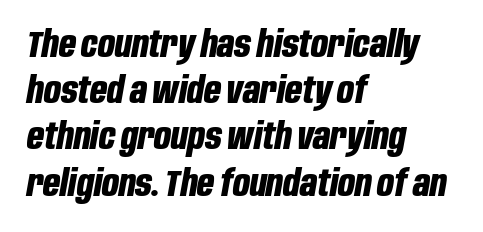
{"italic": "yes", "lean": "right", "slant_degrees": 10, "bold": "yes", "weight": "bold", "width": "condensed", "stroke_contrast": "low", "x_height": "large", "monospaced": "no", "underline": "no", "align": "left", "line_spacing": "normal", "line_spacing_ratio": 1.25, "letter_spacing": "normal", "letter_spacing_em": 0.0, "glyph_px": 37}
